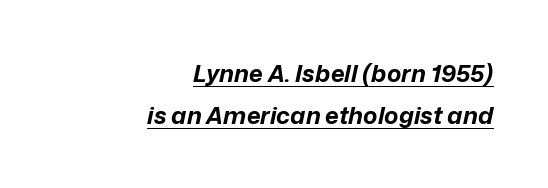
The image shows 24 px bold type, italic (leaning right); set right-aligned, line spacing 1.77x, normal letter spacing, underlined.
